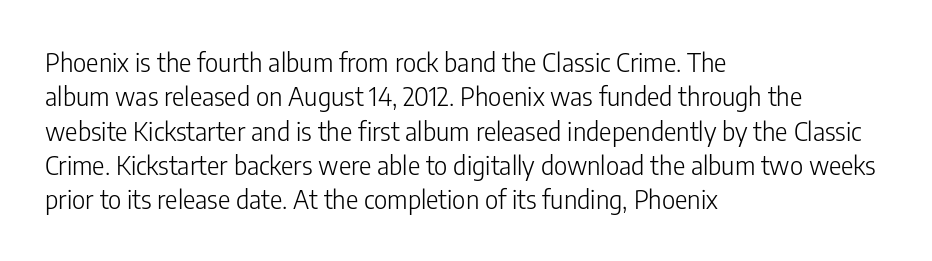
The image shows 26 px text type, upright; set left-aligned, normal line spacing (1.32x), normal letter spacing, not underlined.
